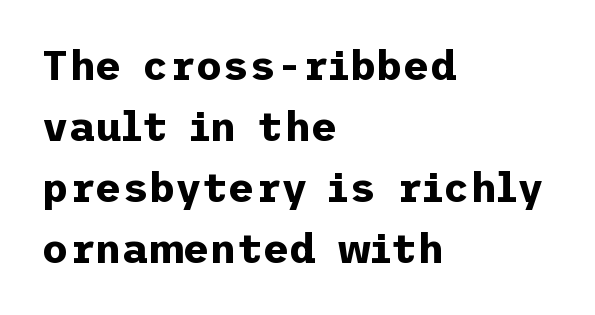
{"serif": "no", "italic": "no", "bold": "yes", "weight": "bold", "width": "normal", "stroke_contrast": "low", "x_height": "medium", "underline": "no", "align": "left", "line_spacing": "normal", "line_spacing_ratio": 1.49, "letter_spacing": "normal", "letter_spacing_em": 0.0, "glyph_px": 41}
